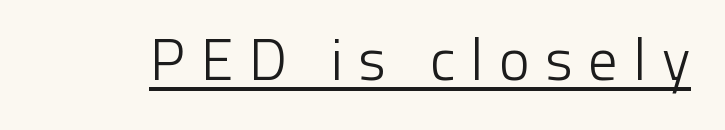
The image shows 59 px light sans-serif type, upright; set unusually wide letter spacing (+0.25 em), underlined; low stroke contrast and a medium x-height.
